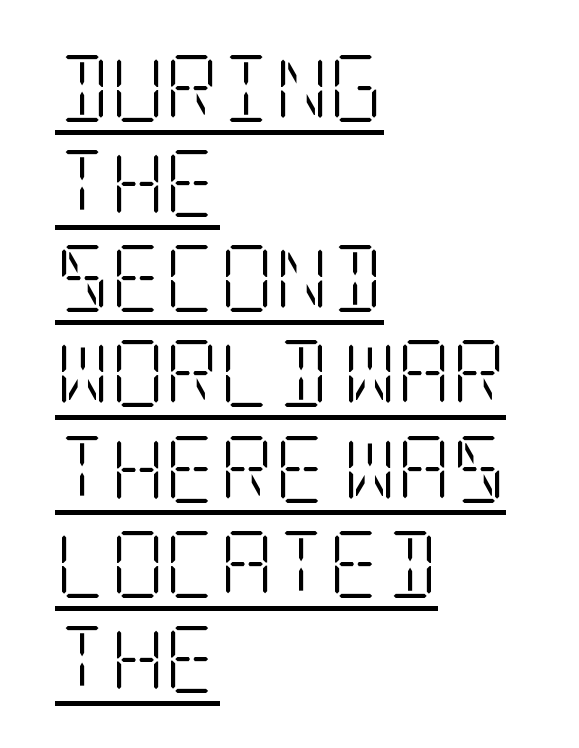
Horizontally, the lines are justified to the leading edge only. Default kerning and tracking; the words read as compact shapes. Has an underline been added? It has. The rendering uses a moderate line-height, typical for paragraphs.
